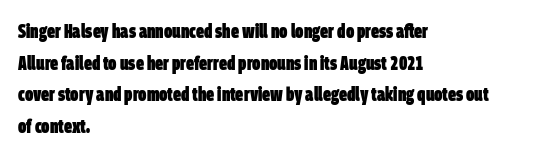
The baseline area is clear. This block has exactly the height ordinary leading produces. The letters sit at their default tracking, neither squeezed nor spread. If you drew a ruler down the left edge, every line would touch it. Set as a true bold cut, around the 700 mark.
